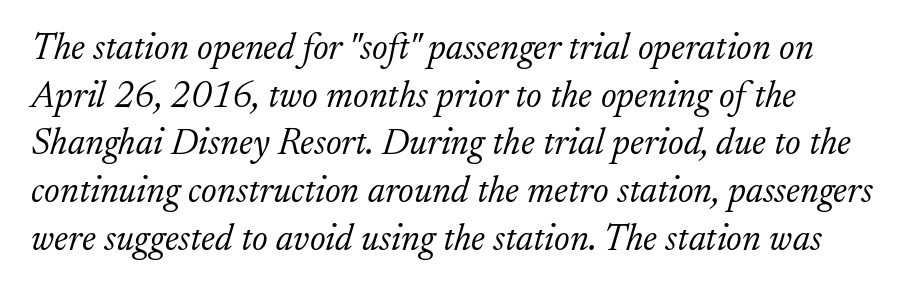
{"serif": "yes", "italic": "yes", "lean": "right", "slant_degrees": 17, "bold": "no", "weight": "light", "width": "normal", "stroke_contrast": "low", "x_height": "small", "monospaced": "no", "underline": "no", "align": "left", "line_spacing": "normal", "line_spacing_ratio": 1.29, "letter_spacing": "normal", "letter_spacing_em": 0.0, "glyph_px": 37}
